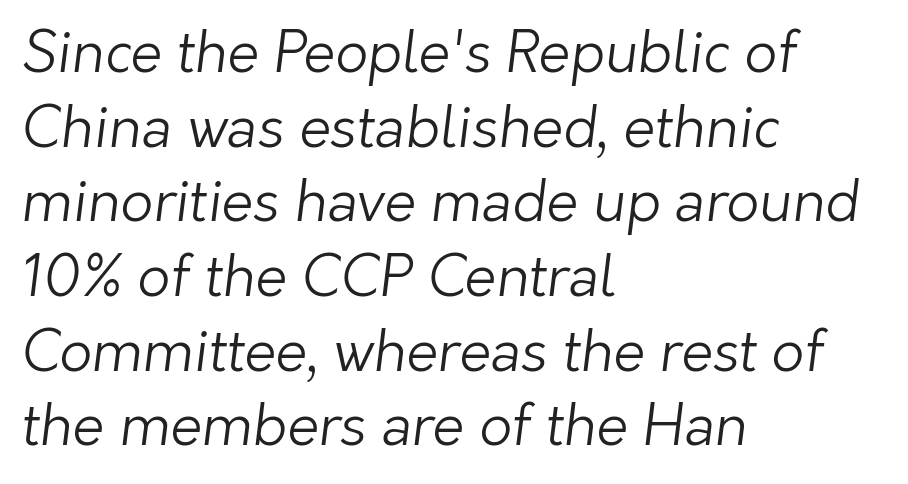
The image shows 57 px light sans-serif type; set left-aligned, normal line spacing (1.31x), normal letter spacing, not underlined; low stroke contrast and a medium x-height.
